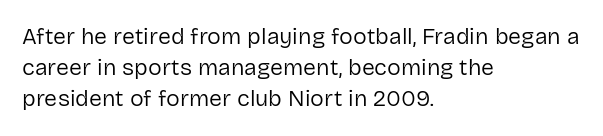
{"italic": "no", "bold": "no", "underline": "no", "align": "left", "line_spacing": "normal", "line_spacing_ratio": 1.35, "letter_spacing": "normal", "letter_spacing_em": 0.0, "glyph_px": 23}
